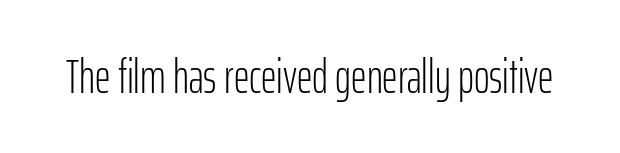
{"serif": "no", "italic": "no", "bold": "no", "weight": "light", "width": "condensed", "stroke_contrast": "low", "x_height": "medium", "monospaced": "no", "underline": "no", "letter_spacing": "normal", "letter_spacing_em": 0.0, "glyph_px": 48}
